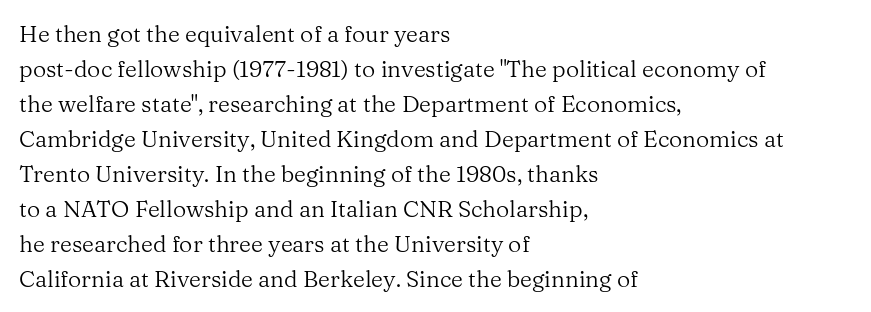
Q: Is the text bold? A: No.
Q: Is the text italic (slanted)? A: No, it is upright.
Q: Is the text underlined? A: No.
Q: How is the paragraph aligned? A: Left-aligned.
Q: Is the spacing between letters normal or unusually wide? A: Normal.
Q: Is the spacing between lines tight, normal or loose? A: Normal.
